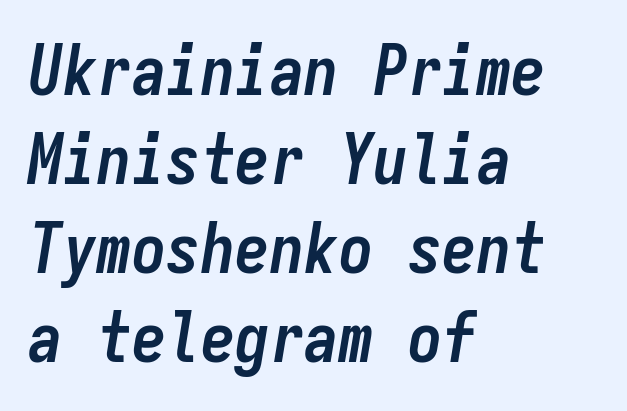
Q: Is the text bold? A: Yes.
Q: Is the text italic (slanted)? A: Yes, it leans right by about 9 degrees.
Q: Is the text underlined? A: No.
Q: How is the paragraph aligned? A: Left-aligned.
Q: Is the spacing between letters normal or unusually wide? A: Normal.
Q: Is the spacing between lines tight, normal or loose? A: Normal.
Q: Width (condensed, normal, or wide)? A: Condensed.
Q: Stroke contrast? A: Low.
Q: x-height? A: Medium.
Q: Monospaced? A: Yes.
